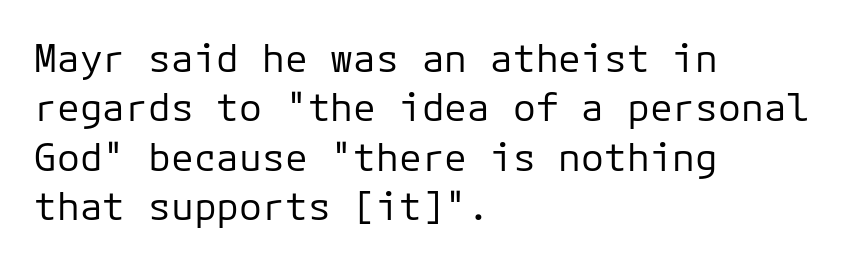
Every character sits straight up, as roman type does. The lines sit at an ordinary, default distance from one another. There is no visible air inserted between adjacent glyphs. You can tell from the bare stems that sans-serif type was used. Honestly, there is no underline to notice here at all. Nothing heavy about these letters — not bold at all.
